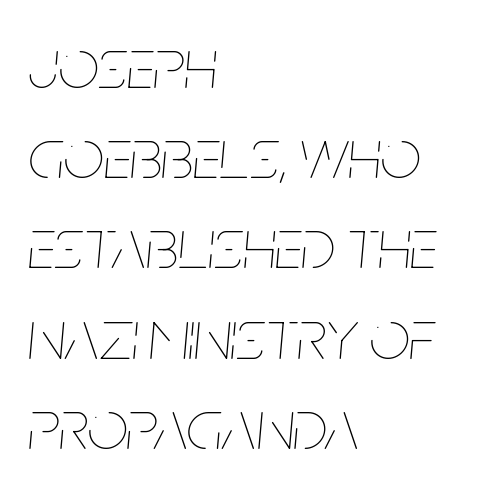
{"italic": "yes", "lean": "right", "slant_degrees": 5, "bold": "no", "weight": "thin", "width": "condensed", "stroke_contrast": "low", "x_height": "large", "monospaced": "no", "underline": "no", "align": "left", "line_spacing": "normal", "line_spacing_ratio": 1.27, "letter_spacing": "normal", "letter_spacing_em": 0.0, "glyph_px": 71}
